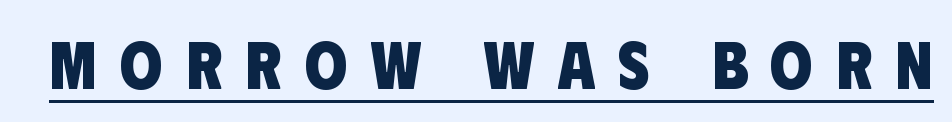
Q: Is the text bold? A: Yes.
Q: Is the typeface a serif or a sans-serif typeface? A: Sans-serif.
Q: Is the text underlined? A: Yes.
Q: Is the spacing between letters normal or unusually wide? A: Unusually wide.
Q: Width (condensed, normal, or wide)? A: Condensed.
Q: Stroke contrast? A: Low.
Q: x-height? A: Large.
Q: Monospaced? A: No.
